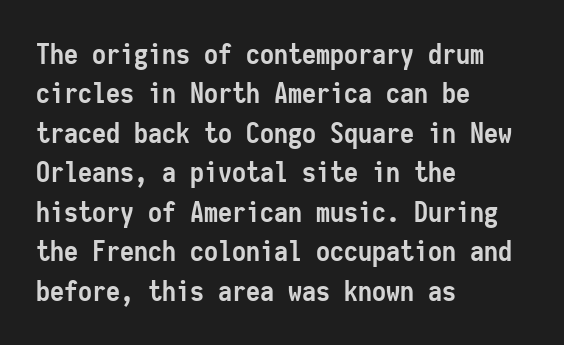
{"serif": "no", "italic": "no", "bold": "yes", "weight": "semibold", "width": "condensed", "stroke_contrast": "low", "x_height": "medium", "monospaced": "yes", "underline": "no", "align": "left", "line_spacing": "normal", "line_spacing_ratio": 1.41, "letter_spacing": "normal", "letter_spacing_em": 0.0, "glyph_px": 28}
